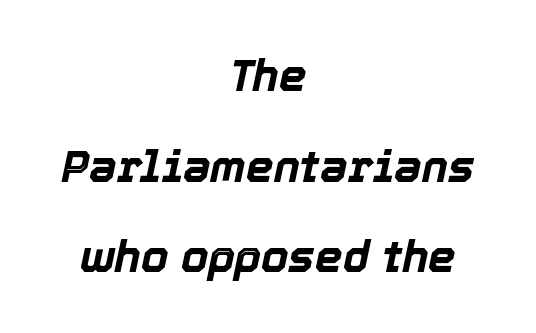
This sample trades compactness for vertical openness between lines. As a designer I'd log this as weight 700, bold. Rendered with sloped, italic letterforms. Does the copy run flush right? No — it is centered line by line.
